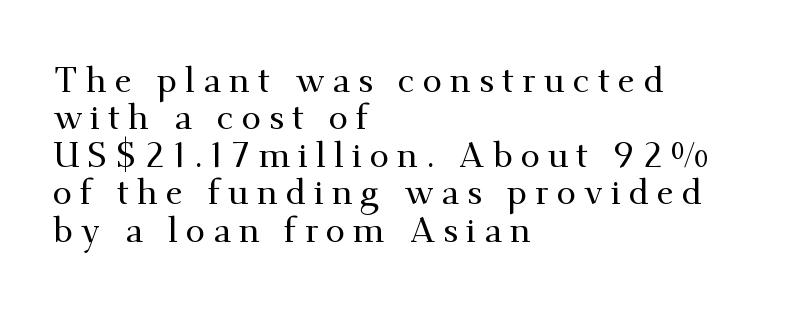
Closely set lines give the paragraph a compact silhouette. Is this a fixed-width face? No — the glyphs have proportional, varying widths. Each row of text sits above clean, open space. Where is the straight margin? On the left. Nope, not italic — everything's standing straight.
